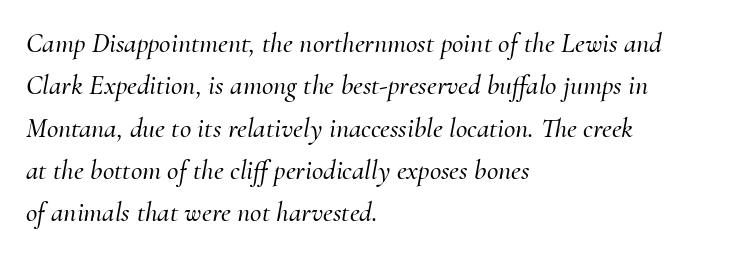
{"serif": "yes", "italic": "yes", "lean": "right", "slant_degrees": 10, "width": "normal", "stroke_contrast": "medium", "x_height": "small", "monospaced": "no", "underline": "no", "align": "left", "line_spacing": "normal", "line_spacing_ratio": 1.51, "letter_spacing": "normal", "letter_spacing_em": 0.0, "glyph_px": 28}
